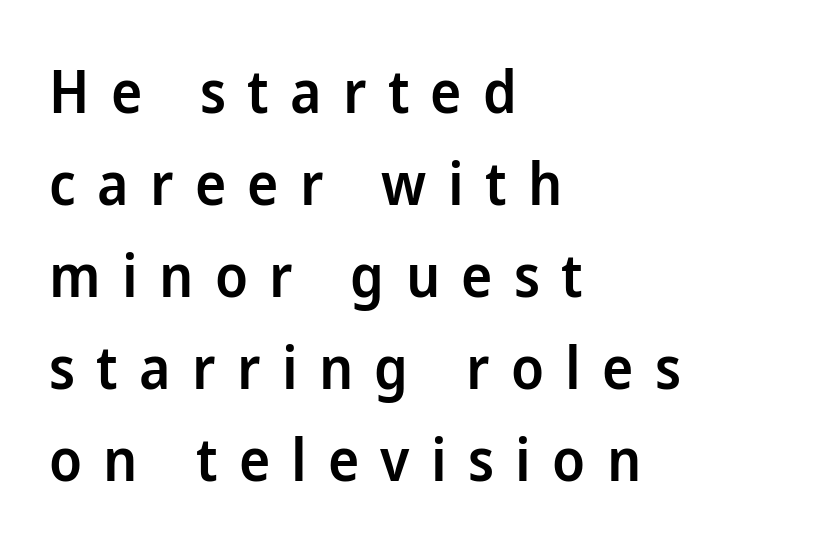
The image shows 59 px semibold sans-serif type, upright; set left-aligned, normal line spacing (1.56x), unusually wide letter spacing (+0.36 em), not underlined; low stroke contrast and a medium x-height.
